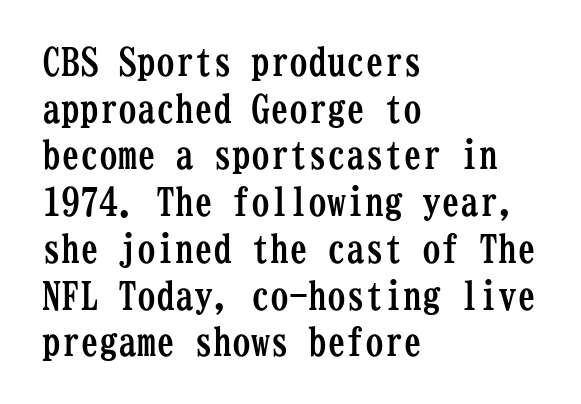
The image shows 38 px semibold, condensed serif type, upright, monospaced; set left-aligned, line spacing 1.23x, normal letter spacing, not underlined; low stroke contrast and a medium x-height.
